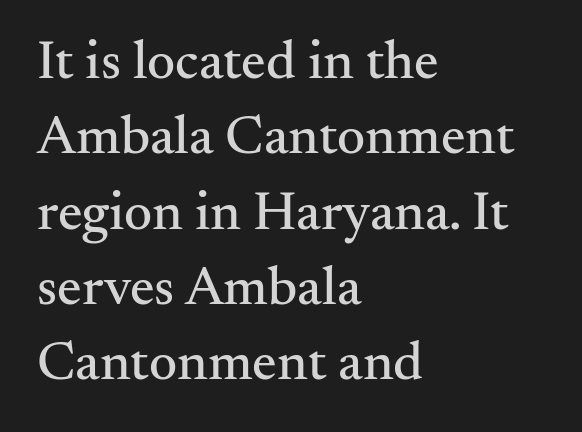
This is roman type, the default non-slanted kind. A student would call this left alignment; a typographer would say flush left, rag right. Between one letter and the next there's only the usual sliver of space. Type style note: has serifs. Descender tails drop into unmarked territory. A normal amount of white space separates one row of letters from the next.
